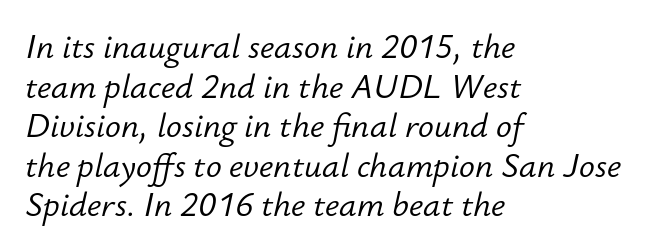
{"italic": "yes", "lean": "right", "slant_degrees": 12, "bold": "no", "weight": "light", "width": "normal", "stroke_contrast": "low", "x_height": "small", "monospaced": "no", "underline": "no", "align": "left", "line_spacing_ratio": 1.2, "letter_spacing": "normal", "letter_spacing_em": 0.0, "glyph_px": 33}
